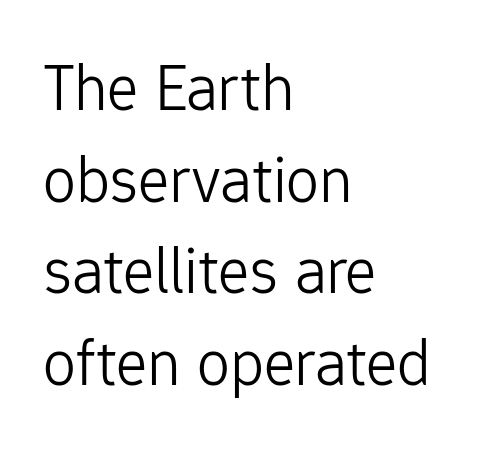
The gap between lines stays unmarked. The lettering stays uniformly vertical, giving the passage a roman look. Heaviness? Minimal to ordinary, like unemphasized prose. Alignment: flush left. The horizontal fit of the characters is conventional and even.
